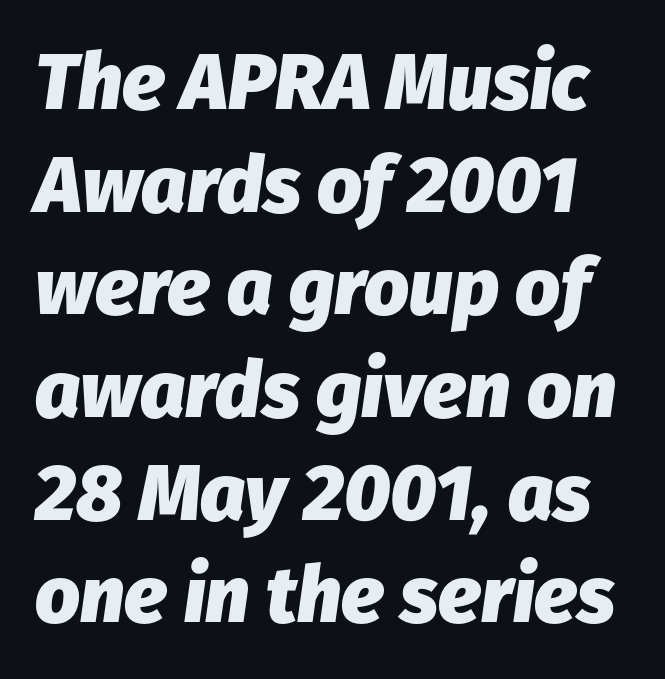
The image shows 79 px heavy type, italic (leaning right); set normal line spacing (1.3x), normal letter spacing, not underlined; low stroke contrast and a medium x-height.
